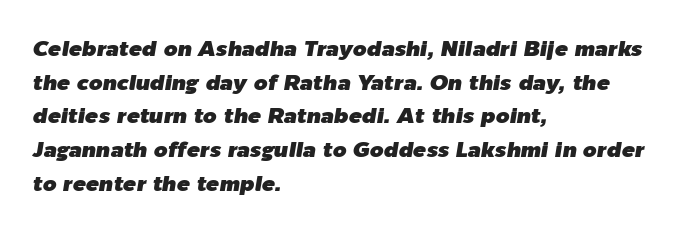
{"italic": "yes", "lean": "right", "slant_degrees": 9, "underline": "no", "align": "left", "line_spacing": "normal", "line_spacing_ratio": 1.53, "letter_spacing": "normal", "letter_spacing_em": 0.0, "glyph_px": 22}
